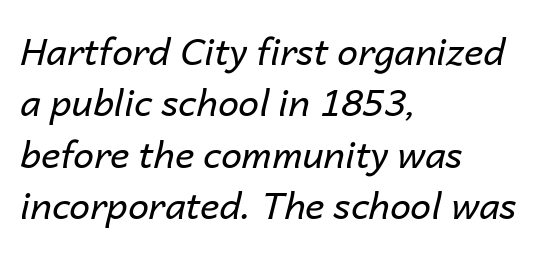
{"italic": "yes", "lean": "right", "slant_degrees": 14, "bold": "no", "weight": "regular", "width": "normal", "stroke_contrast": "low", "x_height": "medium", "monospaced": "no", "underline": "no", "align": "left", "line_spacing": "normal", "line_spacing_ratio": 1.39, "letter_spacing": "normal", "letter_spacing_em": 0.0, "glyph_px": 37}
